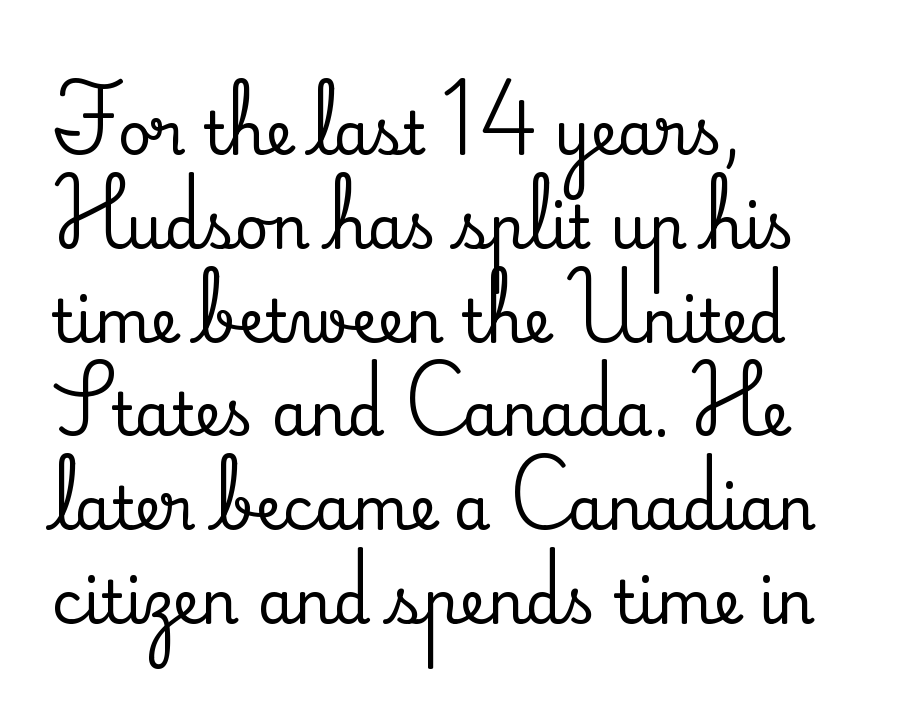
Q: Is the text italic (slanted)? A: No, it is upright.
Q: Is the typeface a serif or a sans-serif typeface? A: Serif.
Q: Is the text underlined? A: No.
Q: How is the paragraph aligned? A: Left-aligned.
Q: Is the spacing between letters normal or unusually wide? A: Normal.
Q: Is the spacing between lines tight, normal or loose? A: Normal.
Q: Width (condensed, normal, or wide)? A: Normal.
Q: Stroke contrast? A: Medium.
Q: x-height? A: Small.
Q: Monospaced? A: No.
